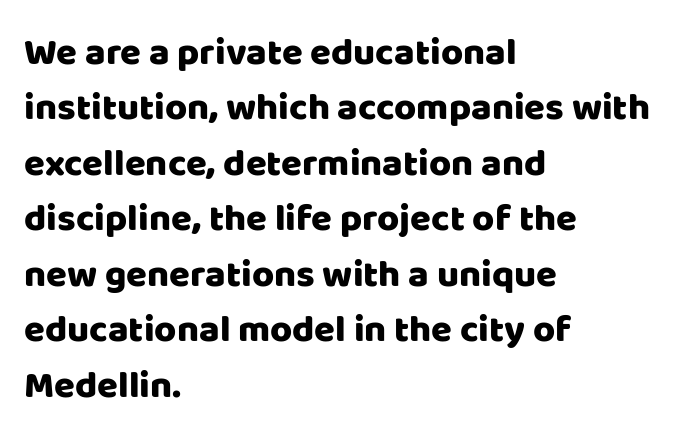
{"serif": "no", "italic": "no", "width": "normal", "stroke_contrast": "low", "x_height": "large", "monospaced": "no", "underline": "no", "align": "left", "line_spacing": "normal", "line_spacing_ratio": 1.46, "letter_spacing": "normal", "letter_spacing_em": 0.0, "glyph_px": 38}
